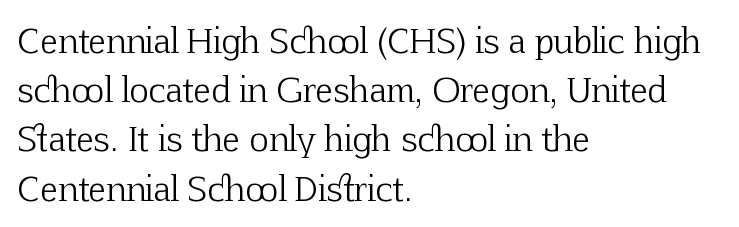
The image shows 33 px light serif type, upright; set left-aligned, normal line spacing (1.49x), normal letter spacing, not underlined; low stroke contrast and a medium x-height.
